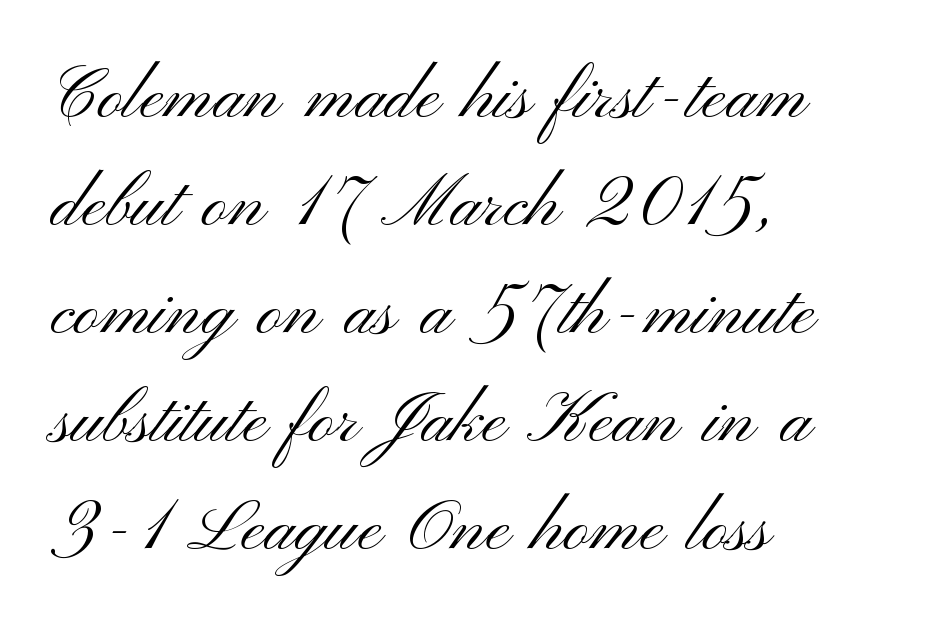
{"serif": "no", "bold": "no", "weight": "light", "width": "wide", "stroke_contrast": "medium", "x_height": "small", "monospaced": "no", "underline": "no", "align": "left", "line_spacing": "normal", "line_spacing_ratio": 1.52, "letter_spacing": "normal", "letter_spacing_em": 0.0, "glyph_px": 71}
